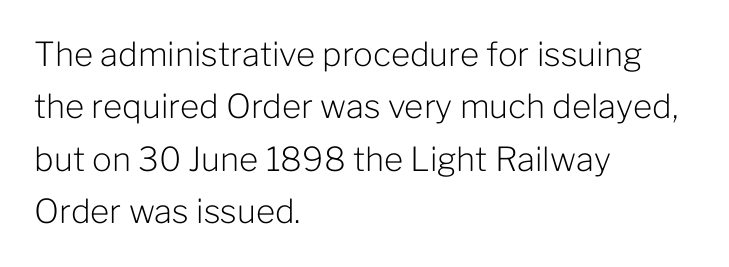
{"serif": "no", "italic": "no", "bold": "no", "weight": "light", "width": "normal", "stroke_contrast": "low", "x_height": "medium", "monospaced": "no", "underline": "no", "align": "left", "line_spacing": "normal", "line_spacing_ratio": 1.59, "letter_spacing": "normal", "letter_spacing_em": 0.0, "glyph_px": 33}
